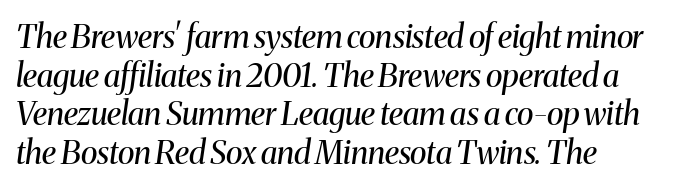
The image shows 32 px regular-weight serif type, italic (leaning right); set left-aligned, line spacing 1.21x, normal letter spacing, not underlined; medium stroke contrast and a medium x-height.
